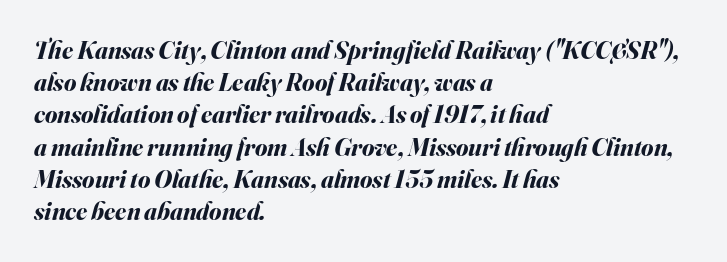
{"italic": "yes", "lean": "right", "slant_degrees": 16, "bold": "yes", "underline": "no", "align": "left", "line_spacing": "normal", "line_spacing_ratio": 1.29, "letter_spacing": "normal", "letter_spacing_em": 0.0, "glyph_px": 25}
